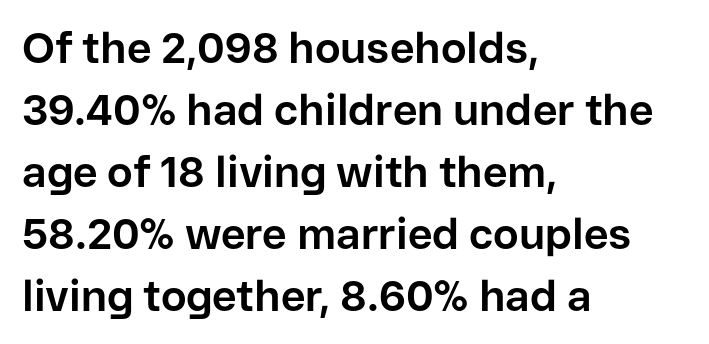
The image shows 43 px bold sans-serif type, upright; set left-aligned, normal line spacing (1.44x), normal letter spacing, not underlined; low stroke contrast and a medium x-height.
